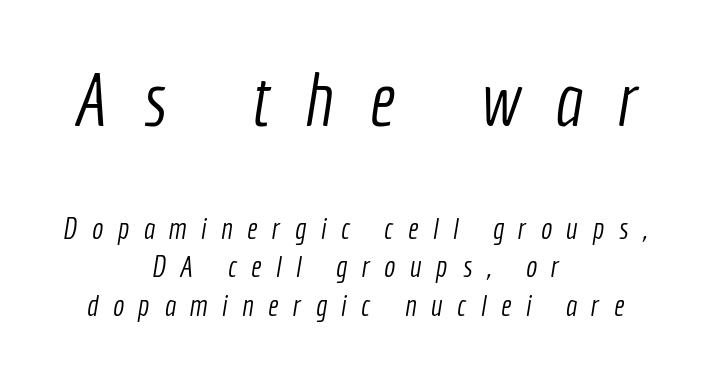
{"serif": "no", "bold": "no", "weight": "light", "width": "condensed", "x_height": "medium", "monospaced": "no", "underline": "no", "align": "center", "line_spacing": "normal", "line_spacing_ratio": 1.29, "letter_spacing": "wide", "letter_spacing_em": 0.48, "larger_block": "first", "size_ratio": 2.47, "glyph_px": 74}
